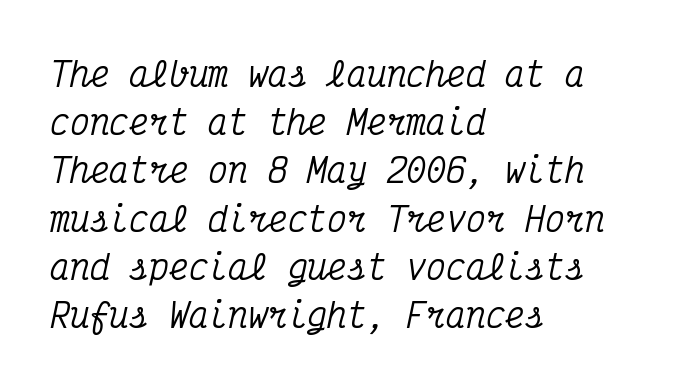
{"serif": "yes", "italic": "yes", "lean": "right", "slant_degrees": 12, "width": "condensed", "stroke_contrast": "medium", "x_height": "medium", "monospaced": "yes", "underline": "no", "align": "left", "line_spacing": "normal", "line_spacing_ratio": 1.46, "letter_spacing": "normal", "letter_spacing_em": 0.0, "glyph_px": 33}
